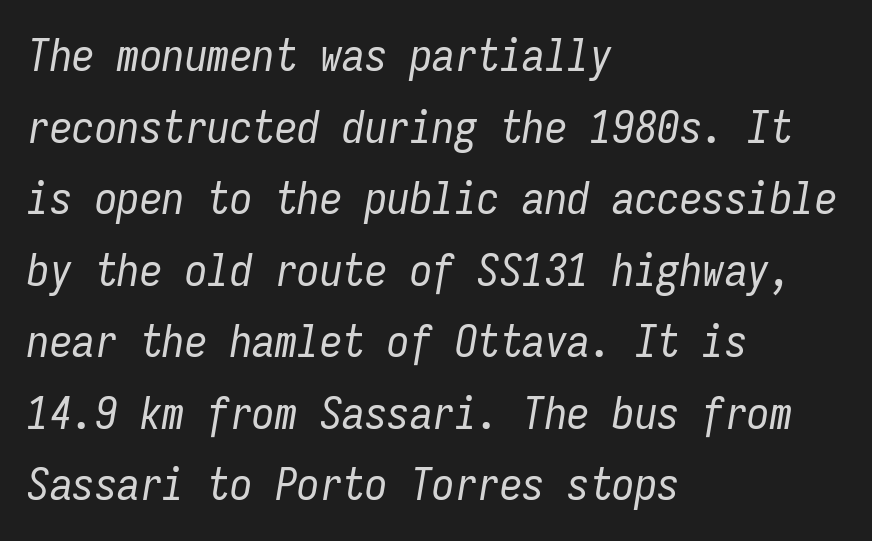
The line-height multiplier appears to be the usual default. Descenders hang freely into open space. Horizontal alignment here is leftward, the default for most running prose. No chunkiness to these letters — they're not bold.
